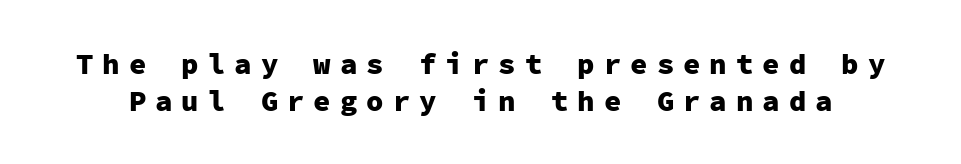
The vertical gap from one line to the next is medium. These lines are rendered in a fixed-pitch font. Glyph-to-glyph distance is far greater than everyday printed text. A dark, heavy texture on the line: the type is bold. The specimen omits any rule beneath the text block's lines. In terms of letterform style, serifs are entirely absent.
